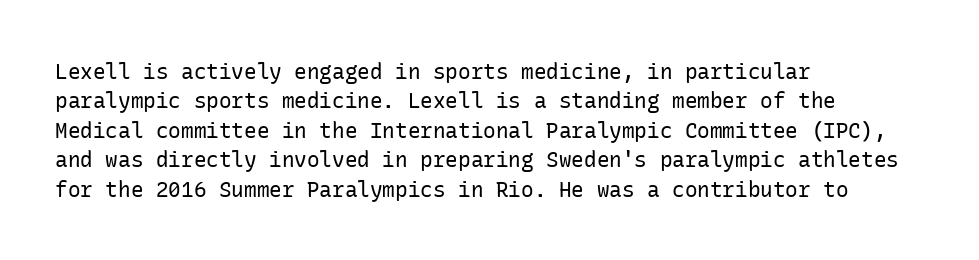
{"italic": "no", "bold": "no", "underline": "no", "align": "left", "line_spacing": "normal", "line_spacing_ratio": 1.4, "letter_spacing": "normal", "letter_spacing_em": 0.0, "glyph_px": 21}
